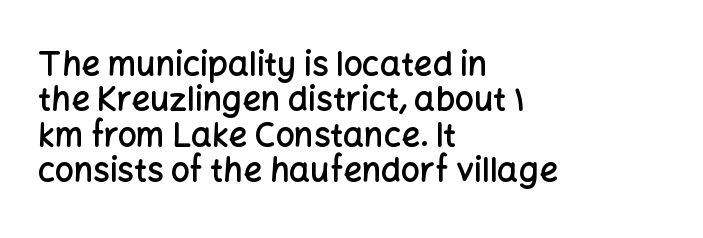
The image shows 33 px semibold sans-serif type, upright; set left-aligned, tight line spacing (1.07x), normal letter spacing, not underlined; low stroke contrast and a medium x-height.
